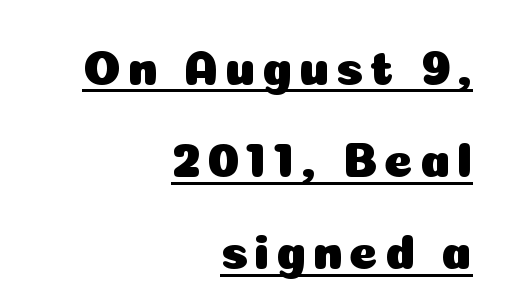
Q: Is the text italic (slanted)? A: No, it is upright.
Q: Is the typeface a serif or a sans-serif typeface? A: Sans-serif.
Q: Is the text underlined? A: Yes.
Q: How is the paragraph aligned? A: Right-aligned.
Q: Width (condensed, normal, or wide)? A: Normal.
Q: Stroke contrast? A: Low.
Q: x-height? A: Medium.
Q: Monospaced? A: No.
